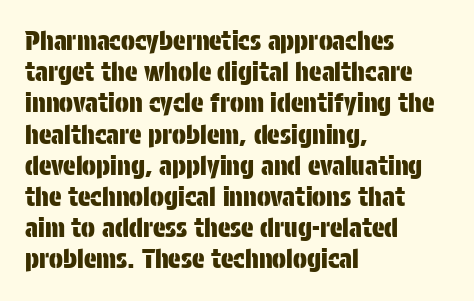
{"italic": "no", "underline": "no", "align": "left", "line_spacing_ratio": 1.2, "letter_spacing": "normal", "letter_spacing_em": 0.0, "glyph_px": 26}
